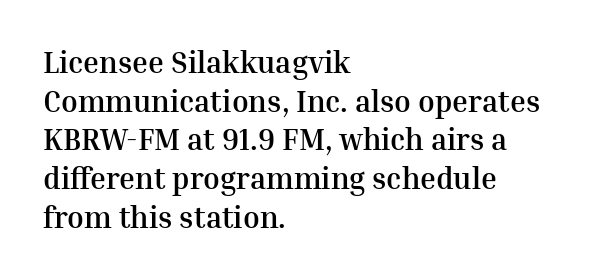
The image shows 30 px semibold serif type, upright; set left-aligned, normal line spacing (1.29x), normal letter spacing, not underlined; medium stroke contrast and a medium x-height.
